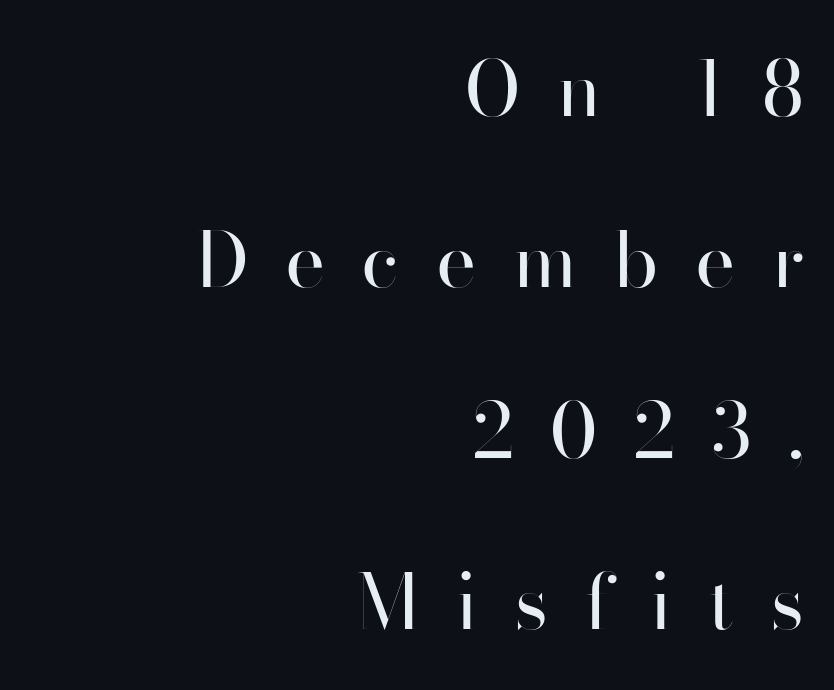
The image shows 76 px regular-weight sans-serif type, upright; set right-aligned, loose line spacing (2.25x), unusually wide letter spacing (+0.48 em), not underlined; high stroke contrast and a small x-height.
